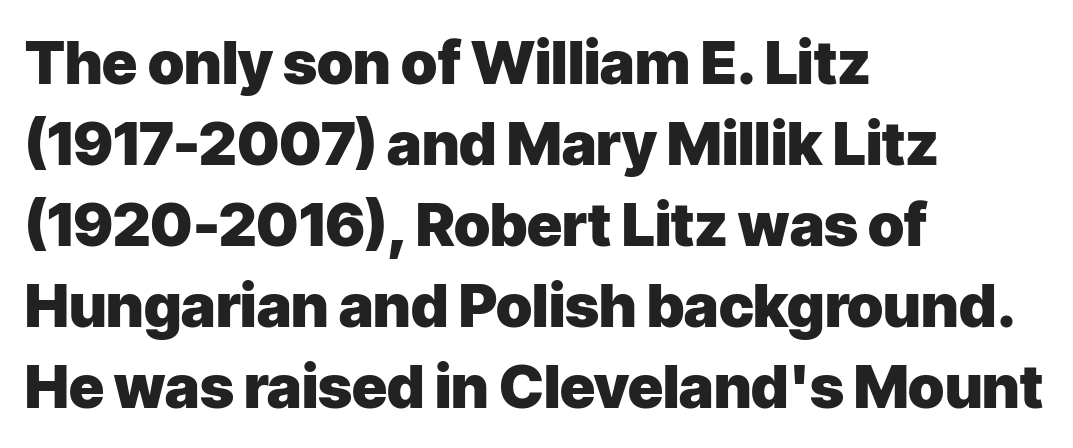
The image shows 60 px heavy sans-serif type, upright; set left-aligned, normal line spacing (1.35x), normal letter spacing, not underlined; low stroke contrast and a medium x-height.
